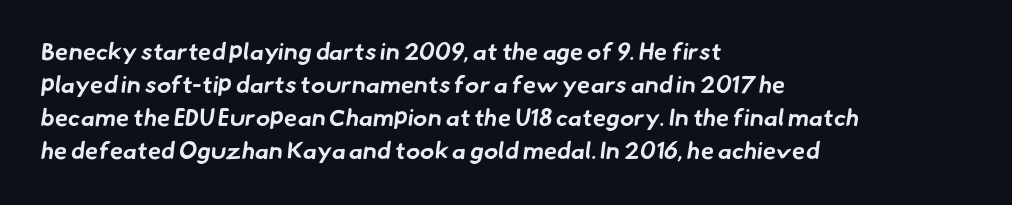
The image shows 24 px bold type; set left-aligned, normal line spacing (1.38x), normal letter spacing, not underlined.
